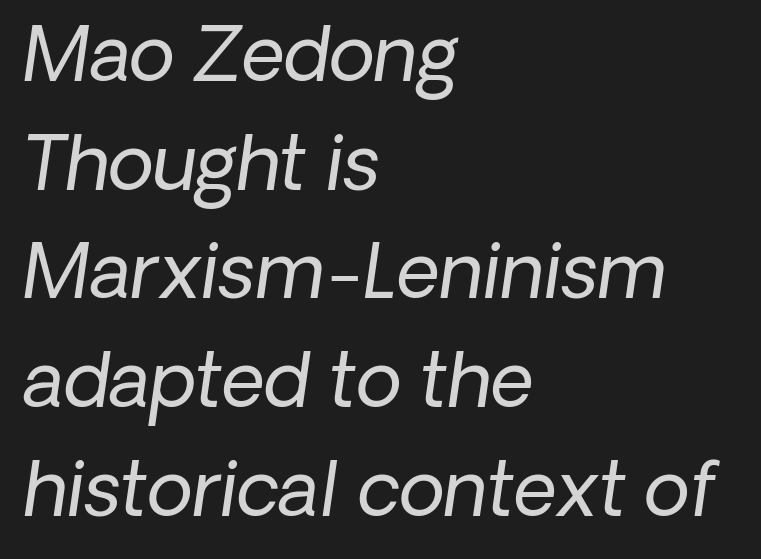
{"italic": "yes", "lean": "right", "slant_degrees": 8, "bold": "no", "weight": "regular", "width": "normal", "stroke_contrast": "low", "x_height": "medium", "monospaced": "no", "underline": "no", "align": "left", "line_spacing": "normal", "line_spacing_ratio": 1.45, "letter_spacing": "normal", "letter_spacing_em": 0.0, "glyph_px": 75}
